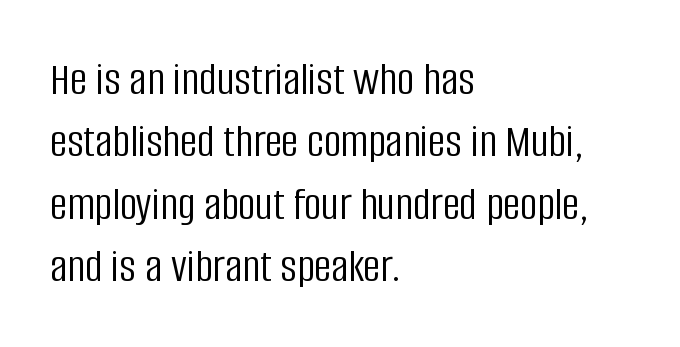
The image shows 48 px light, condensed sans-serif type, upright; set left-aligned, normal line spacing (1.3x), normal letter spacing, not underlined; low stroke contrast and a large x-height.
